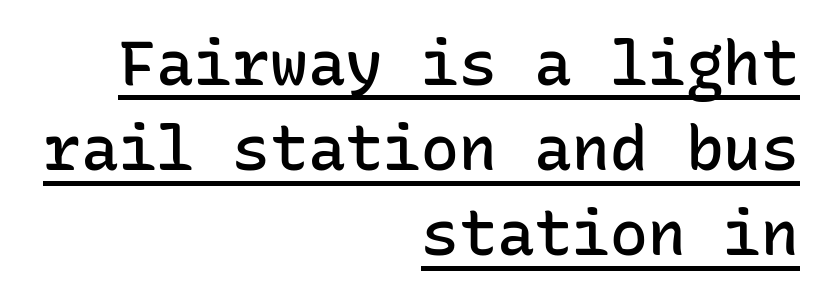
The image shows 63 px semibold sans-serif type, upright, monospaced; set right-aligned, normal line spacing (1.35x), normal letter spacing, underlined; low stroke contrast and a medium x-height.
